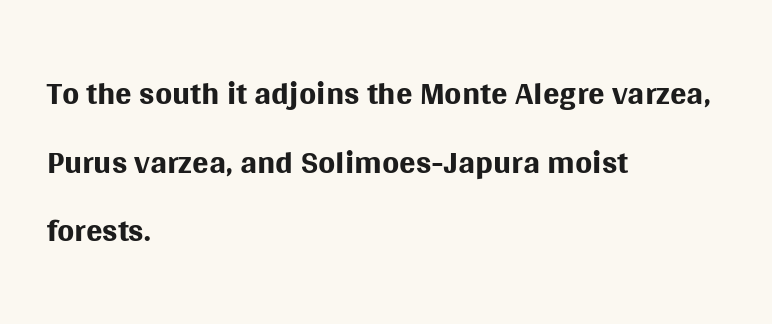
The letterforms sit at book weight or below. You could call the tracking neutral — neither tight nor loose. The rendering anchors every line to the left-hand side. The leading is moderate, giving the passage an even texture.
